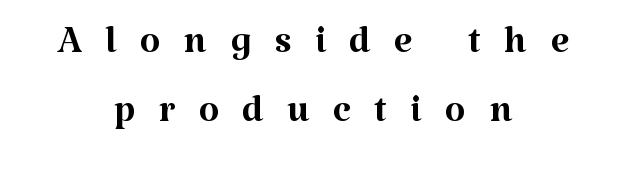
If you folded the block vertically in half, each line would mirror itself in length. Underlining? Definitely not there. The tracking jumps out immediately: characters are airy and widely separated. The letters advance in unequal steps, a hallmark of proportional type.
